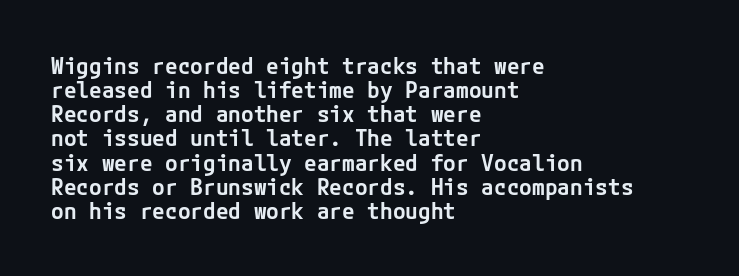
{"italic": "no", "bold": "semi", "underline": "no", "align": "left", "line_spacing": "tight", "line_spacing_ratio": 1.05, "letter_spacing": "normal", "letter_spacing_em": 0.0, "glyph_px": 23}
